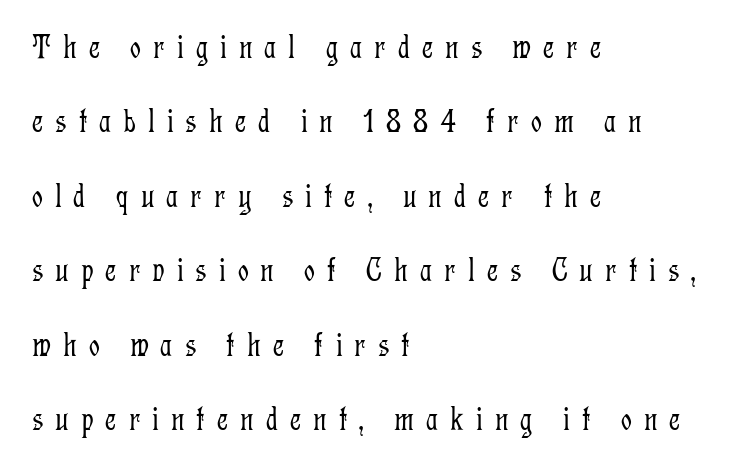
The image shows 34 px light, condensed serif type, upright; set left-aligned, loose line spacing (2.19x), unusually wide letter spacing (+0.35 em), not underlined; low stroke contrast and a medium x-height.
